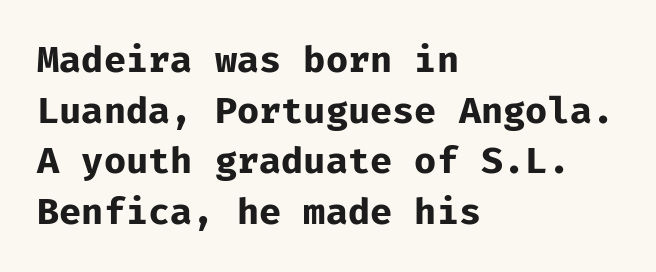
Each letter's strokes conclude bluntly, with no projecting serifs. A typesetter would call this monospace, since all characters share one set width. One-word summary of the alignment: left. Do the letters lean? They stand straight. What stands out about the letter spacing? Nothing — it is the standard amount.
